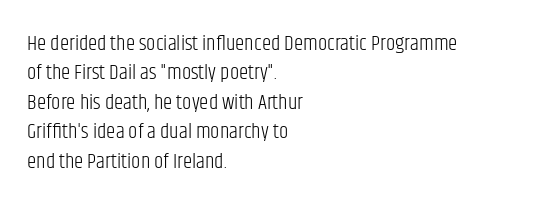
{"italic": "no", "bold": "no", "underline": "no", "align": "left", "line_spacing": "normal", "line_spacing_ratio": 1.4, "letter_spacing": "normal", "letter_spacing_em": 0.0, "glyph_px": 21}
